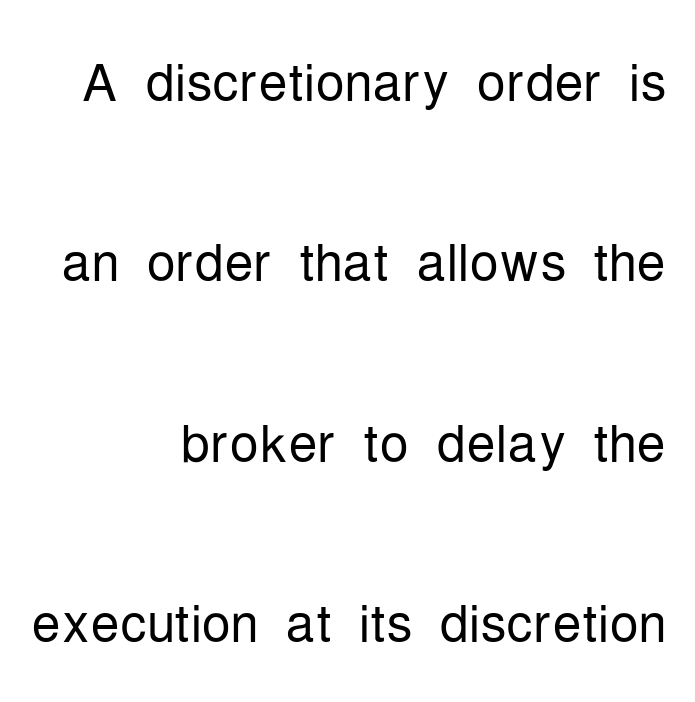
The image shows 73 px light, condensed sans-serif type, upright; set right-aligned, loose line spacing (2.47x), normal letter spacing, not underlined; low stroke contrast and a medium x-height.
